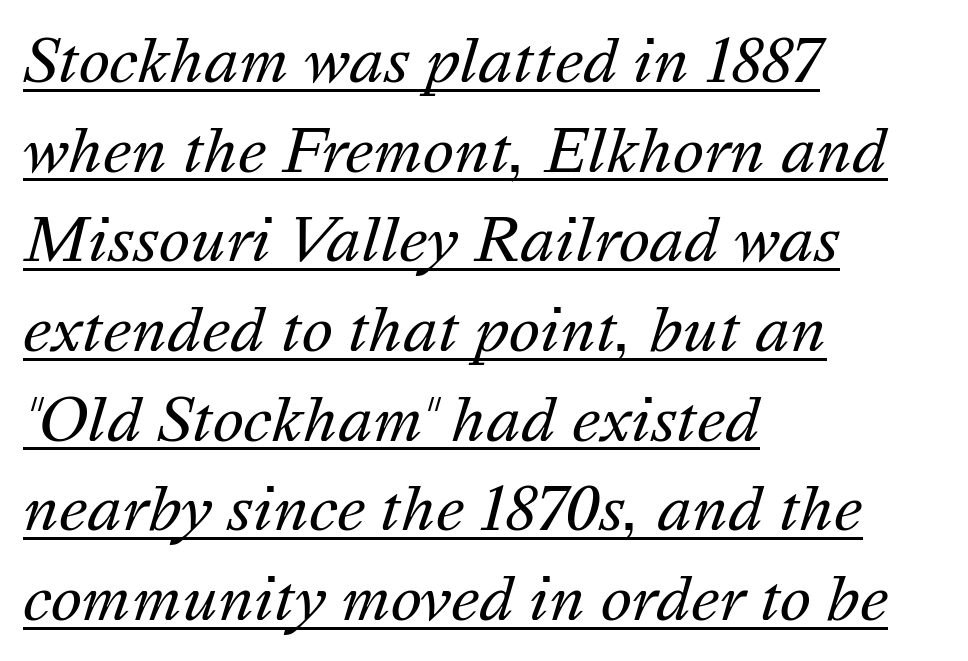
The image shows 59 px regular-weight type, italic (leaning right); set left-aligned, normal line spacing (1.52x), normal letter spacing, underlined; medium stroke contrast and a medium x-height.
